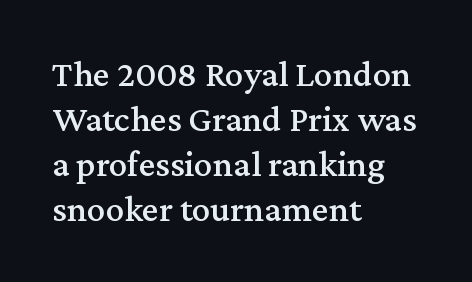
Q: Is the text italic (slanted)? A: No, it is upright.
Q: Is the typeface a serif or a sans-serif typeface? A: Serif.
Q: Is the text underlined? A: No.
Q: How is the paragraph aligned? A: Left-aligned.
Q: Is the spacing between letters normal or unusually wide? A: Normal.
Q: Width (condensed, normal, or wide)? A: Normal.
Q: Stroke contrast? A: Medium.
Q: x-height? A: Medium.
Q: Monospaced? A: No.
